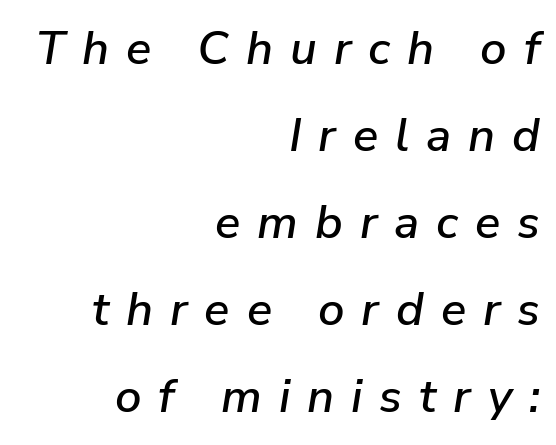
The space directly below the letters is spotless. Right-aligned paragraph, ragged on the left. Each letter keeps its own natural width here, so spacing adapts to shape. The rendering inserts visible extra space after every character. Quick note: italic.
